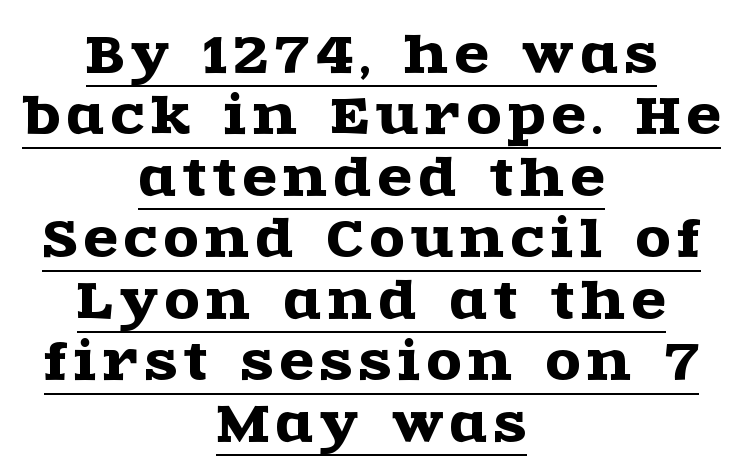
The paragraph has two soft edges and a firm central axis. In designer terms, the underline attribute is active on this setting. Looks like regular typesetting: each glyph gets only the width it needs. Does the type have serifs? Yes, each stem ends in a small foot. Is there any slant? The stems are plumb.
